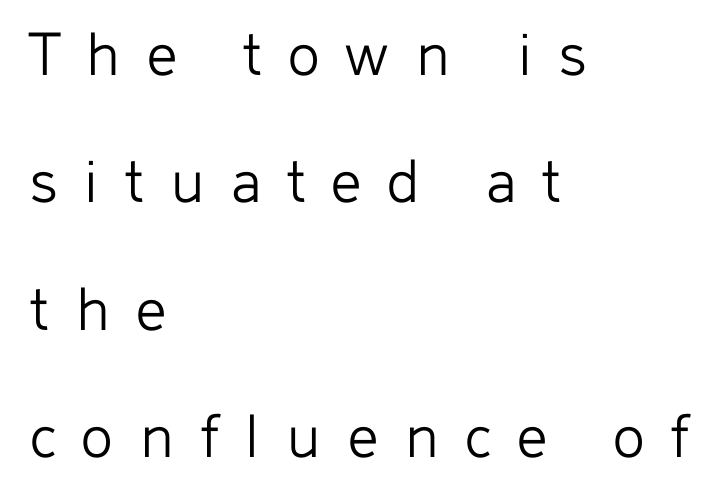
{"serif": "no", "italic": "no", "bold": "no", "weight": "light", "width": "normal", "stroke_contrast": "low", "x_height": "medium", "monospaced": "no", "underline": "no", "align": "left", "line_spacing": "loose", "line_spacing_ratio": 1.9, "letter_spacing": "wide", "letter_spacing_em": 0.39, "glyph_px": 67}
